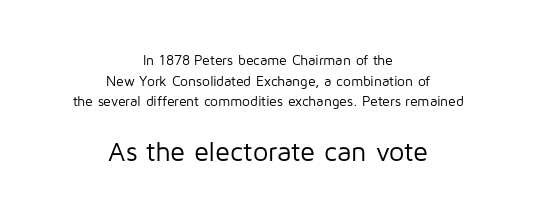
{"italic": "no", "bold": "no", "underline": "no", "align": "center", "line_spacing": "normal", "line_spacing_ratio": 1.47, "letter_spacing": "normal", "letter_spacing_em": 0.0, "larger_block": "second", "size_ratio": 1.93, "glyph_px": 27}
